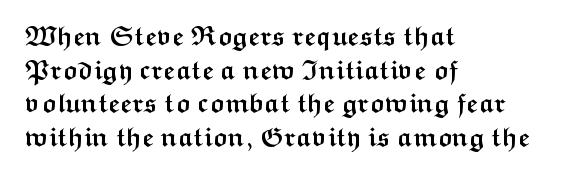
{"italic": "no", "bold": "yes", "underline": "no", "align": "left", "line_spacing": "normal", "line_spacing_ratio": 1.29, "letter_spacing": "normal", "letter_spacing_em": 0.0, "glyph_px": 26}
